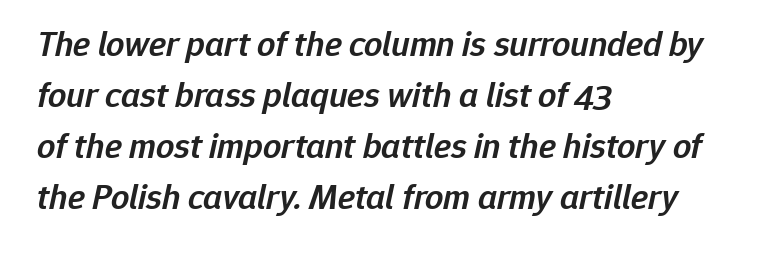
The image shows 36 px semibold type, italic (leaning right); set left-aligned, normal line spacing (1.42x), normal letter spacing, not underlined; low stroke contrast and a medium x-height.
